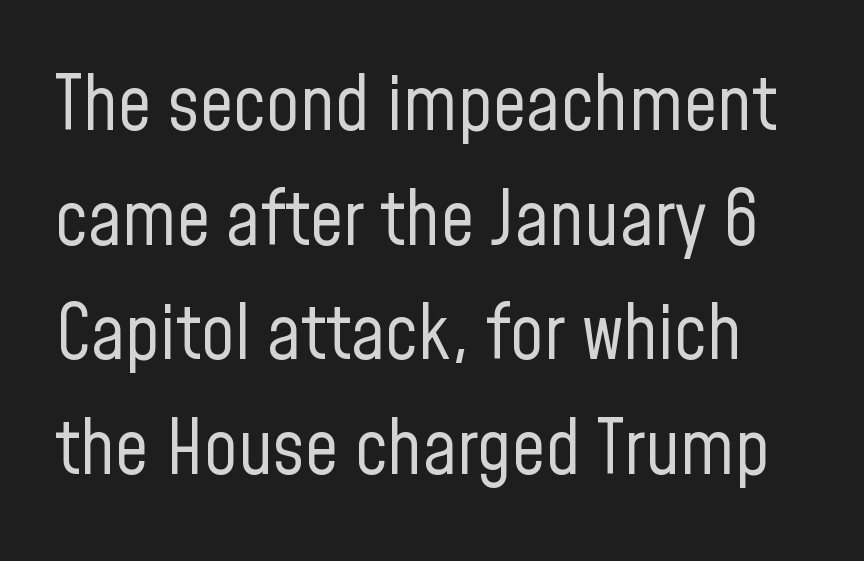
The image shows 75 px regular-weight, condensed sans-serif type, upright; set normal line spacing (1.53x), normal letter spacing, not underlined; low stroke contrast and a medium x-height.
